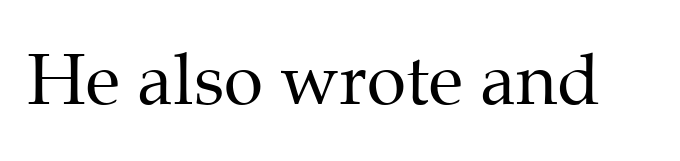
{"serif": "yes", "italic": "no", "bold": "no", "weight": "regular", "width": "normal", "stroke_contrast": "medium", "x_height": "medium", "monospaced": "no", "underline": "no", "letter_spacing": "normal", "letter_spacing_em": 0.0, "glyph_px": 71}
